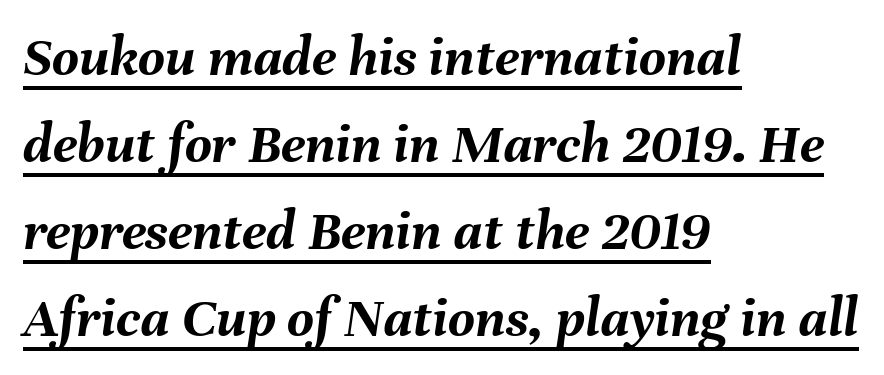
A typesetter would mark this as italic. Do the characters align in a grid? No, the font is proportional. What decoration does the sample have? An underline. Emphasis by weight is at full strength: bold.
